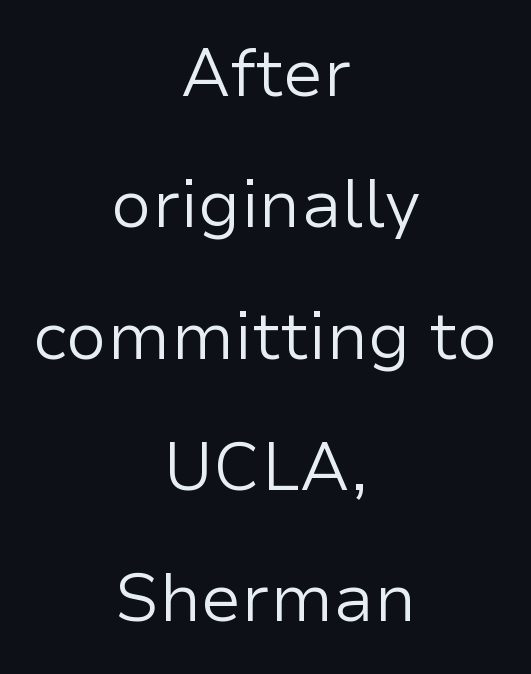
{"serif": "no", "italic": "no", "bold": "no", "weight": "regular", "width": "normal", "stroke_contrast": "low", "x_height": "medium", "monospaced": "no", "underline": "no", "align": "center", "line_spacing": "loose", "line_spacing_ratio": 1.96, "letter_spacing": "normal", "letter_spacing_em": 0.0, "glyph_px": 67}
